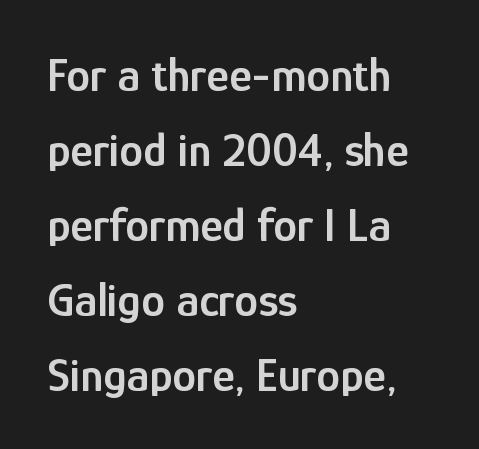
{"serif": "no", "italic": "no", "bold": "semi", "weight": "semibold", "width": "condensed", "stroke_contrast": "low", "x_height": "medium", "monospaced": "no", "underline": "no", "align": "left", "line_spacing": "normal", "line_spacing_ratio": 1.56, "letter_spacing": "normal", "letter_spacing_em": 0.0, "glyph_px": 48}
